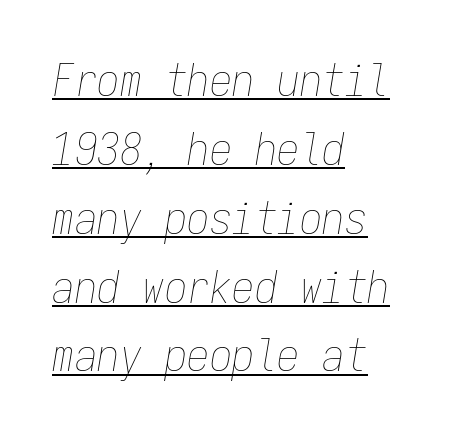
A typesetter would call this monospace, since all characters share one set width. All the whitespace from short lines collects on the right. These glyphs show unthickened strokes, regular width or finer. Every word sits above its own underline. Observe the lean: these are italic letterforms.
